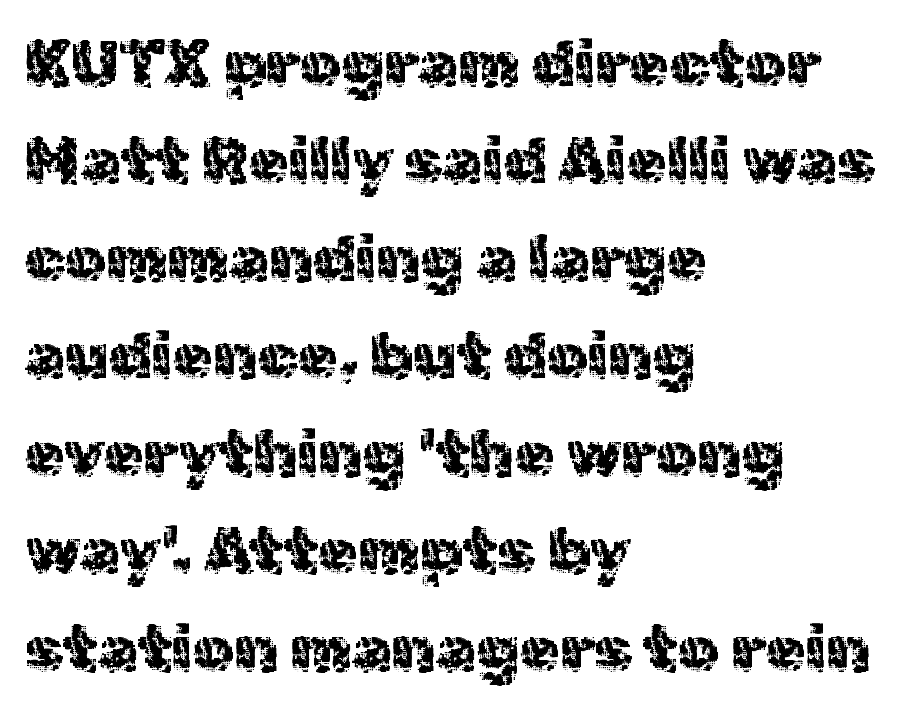
These lines are composed in type without serifs. A typesetter would call this zero additional tracking. Note the varied advance widths — an 'i' is clearly narrower than an 'm'. When letters stand straight like this, we call the style roman or upright. Lines of text with bare space underneath.
